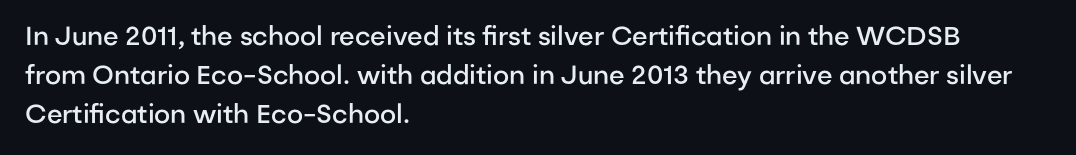
The image shows 26 px text type, upright; set left-aligned, normal line spacing (1.5x), normal letter spacing, not underlined.
